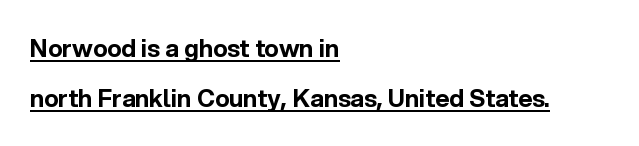
{"italic": "no", "bold": "yes", "underline": "yes", "align": "left", "line_spacing": "loose", "line_spacing_ratio": 2.09, "letter_spacing": "normal", "letter_spacing_em": 0.0, "glyph_px": 24}
